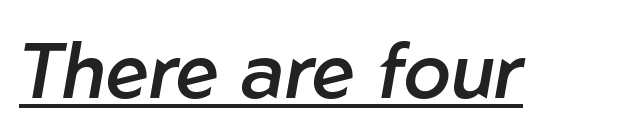
The passage shown is typed in a proportional face where columns would drift. Descenders here cross a horizontal rule under the line. These lines keep a tight, regular rhythm from letter to letter. The passage shown leans; its letterforms are oblique. Slightly chunky letters — semibold, I'd say, not full bold.
